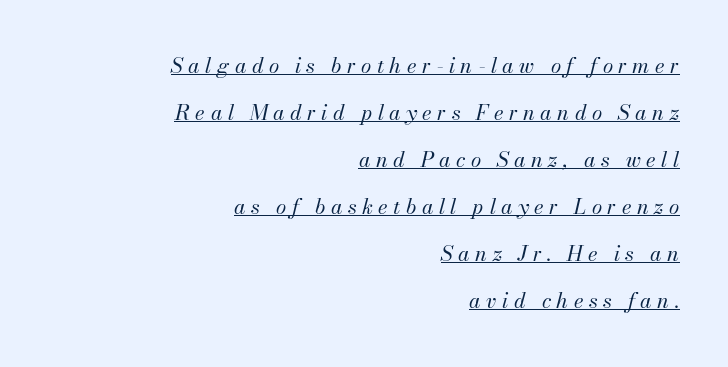
Every character sits at an angle, as italics do. These lines stack with their right ends in a neat column. No letter is thick-stroked: the sample isn't bold. The glyphs are accompanied by a horizontal stroke just below them.
